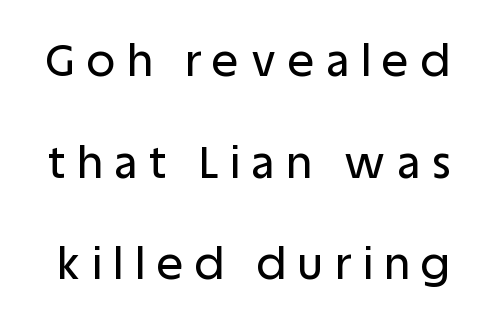
One glance says open: line gaps are wider than usual. You can tell from the bare stems that sans-serif type was used. The zone under the glyphs is completely vacant. You could only call the tracking loose — the letters float apart.
